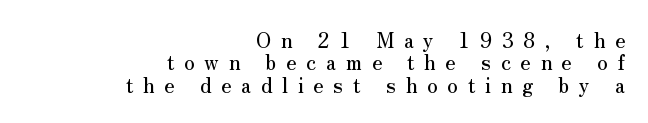
The text block is weighted toward the right margin, trailing off unevenly leftward. Loose tracking; the words dissolve into strings of separated letters. The lettering stays uniformly vertical, giving the passage a roman look. Honestly, there is no underline to notice here at all. What's the leading like? Squeezed, with rows nearly overlapping.
